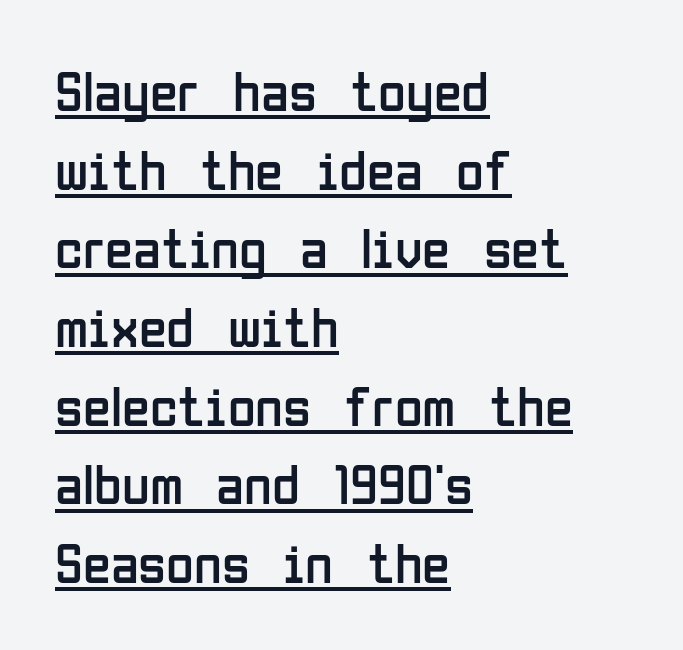
The image shows 57 px regular-weight, condensed sans-serif type, upright; set left-aligned, normal line spacing (1.38x), normal letter spacing, underlined; low stroke contrast and a medium x-height.
